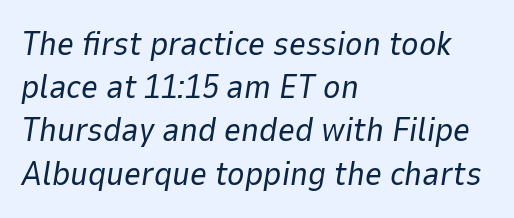
{"italic": "yes", "lean": "right", "slant_degrees": 9, "bold": "no", "weight": "regular", "width": "normal", "stroke_contrast": "low", "x_height": "medium", "monospaced": "no", "underline": "no", "align": "left", "line_spacing": "normal", "line_spacing_ratio": 1.31, "letter_spacing": "normal", "letter_spacing_em": 0.0, "glyph_px": 33}
